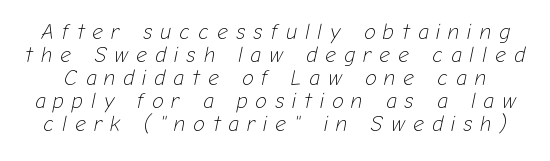
Q: Is the text bold? A: No.
Q: Is the text italic (slanted)? A: Yes, it leans right by about 12 degrees.
Q: Is the text underlined? A: No.
Q: Is the spacing between letters normal or unusually wide? A: Unusually wide.
Q: Is the spacing between lines tight, normal or loose? A: Tight.
